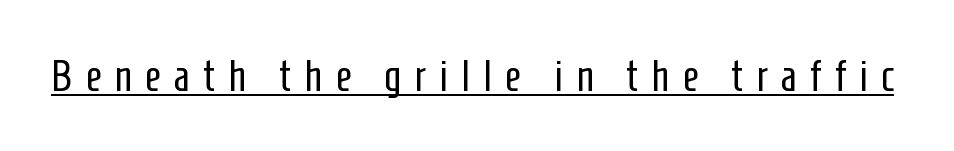
The rendering shows plain stroke endings on the letterforms — a sans-serif design. Each line of the rendering has a horizontal stroke beneath the glyphs. The typesetting does not lean heavy: it is not bold. The rendering inserts visible extra space after every character. In terms of posture, this sample is upright. The face used here is proportionally spaced, like ordinary book or web type.
